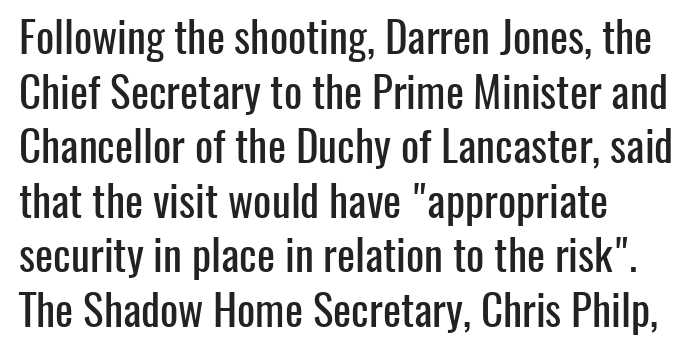
Q: Is the text italic (slanted)? A: No, it is upright.
Q: Is the typeface a serif or a sans-serif typeface? A: Sans-serif.
Q: Is the text underlined? A: No.
Q: How is the paragraph aligned? A: Left-aligned.
Q: Is the spacing between letters normal or unusually wide? A: Normal.
Q: Is the spacing between lines tight, normal or loose? A: Normal.
Q: Width (condensed, normal, or wide)? A: Condensed.
Q: Stroke contrast? A: Low.
Q: x-height? A: Medium.
Q: Monospaced? A: No.
